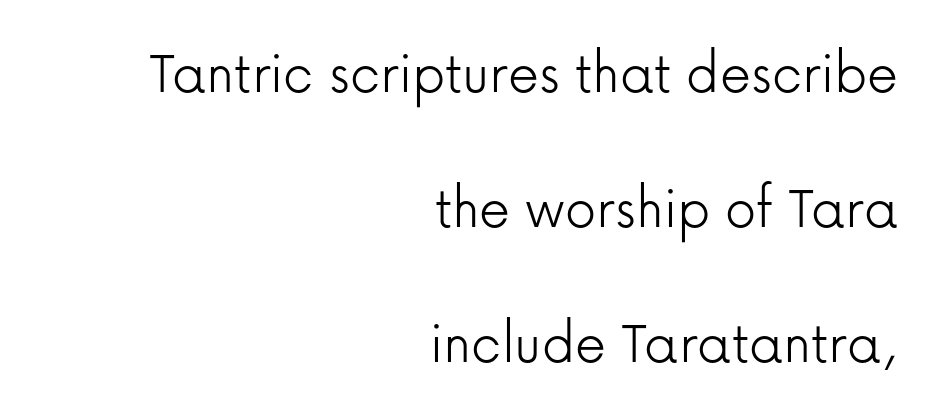
Q: Is the text bold? A: No.
Q: Is the text italic (slanted)? A: No, it is upright.
Q: Is the typeface a serif or a sans-serif typeface? A: Sans-serif.
Q: Is the text underlined? A: No.
Q: How is the paragraph aligned? A: Right-aligned.
Q: Is the spacing between letters normal or unusually wide? A: Normal.
Q: Is the spacing between lines tight, normal or loose? A: Loose.
Q: Width (condensed, normal, or wide)? A: Normal.
Q: Stroke contrast? A: Low.
Q: x-height? A: Medium.
Q: Monospaced? A: No.
